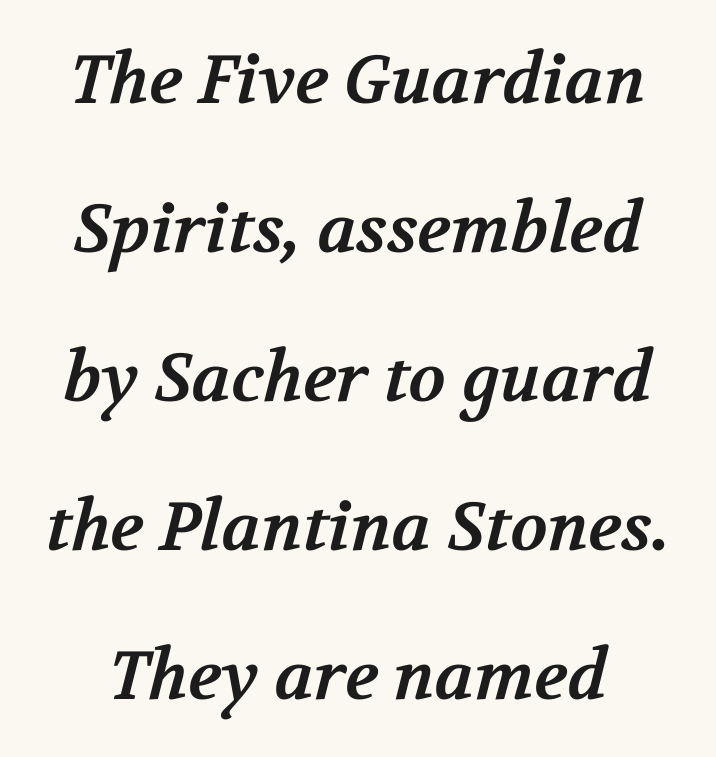
{"serif": "yes", "bold": "yes", "weight": "bold", "width": "normal", "stroke_contrast": "medium", "x_height": "medium", "monospaced": "no", "underline": "no", "line_spacing": "loose", "line_spacing_ratio": 2.19, "letter_spacing": "normal", "letter_spacing_em": 0.0, "glyph_px": 68}
